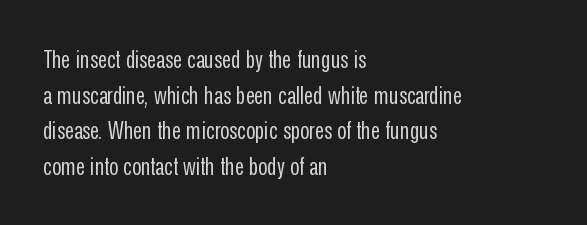
Q: Is the text bold? A: No.
Q: Is the text italic (slanted)? A: No, it is upright.
Q: Is the text underlined? A: No.
Q: How is the paragraph aligned? A: Left-aligned.
Q: Is the spacing between letters normal or unusually wide? A: Normal.
Q: Is the spacing between lines tight, normal or loose? A: Normal.
